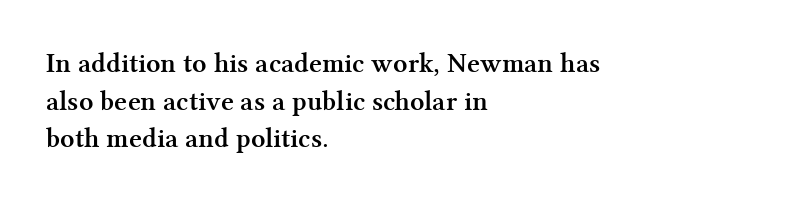
{"serif": "yes", "italic": "no", "bold": "yes", "weight": "semibold", "width": "normal", "stroke_contrast": "medium", "x_height": "medium", "monospaced": "no", "underline": "no", "align": "left", "line_spacing": "normal", "line_spacing_ratio": 1.34, "letter_spacing": "normal", "letter_spacing_em": 0.0, "glyph_px": 28}
